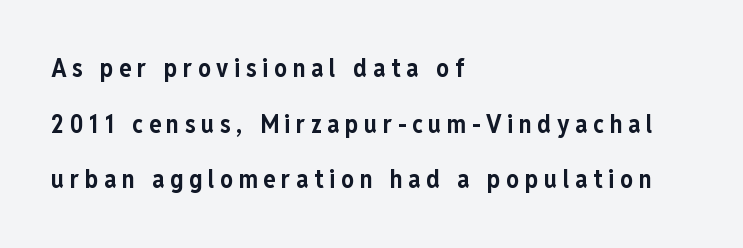
The typography opts for an upright posture over an oblique one. The rendering uses a large line-height, opening up the rows. The paragraph shown leans on its left margin. The glyphs have the mass of a bold cut. Descenders hang freely into open space.
